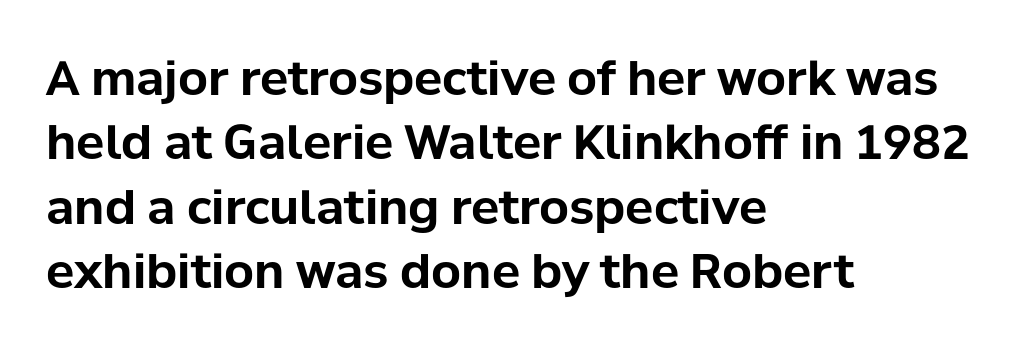
{"serif": "no", "italic": "no", "bold": "yes", "weight": "bold", "width": "normal", "stroke_contrast": "low", "x_height": "medium", "monospaced": "no", "underline": "no", "align": "left", "line_spacing": "normal", "line_spacing_ratio": 1.37, "letter_spacing": "normal", "letter_spacing_em": 0.0, "glyph_px": 47}
